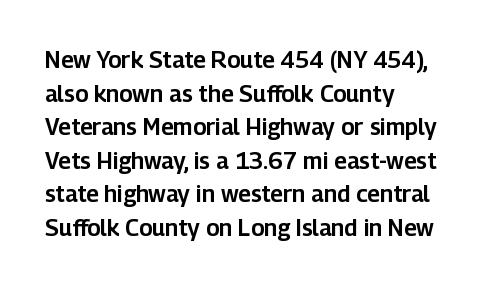
{"italic": "no", "underline": "no", "align": "left", "line_spacing": "normal", "line_spacing_ratio": 1.46, "letter_spacing": "normal", "letter_spacing_em": 0.0, "glyph_px": 23}
